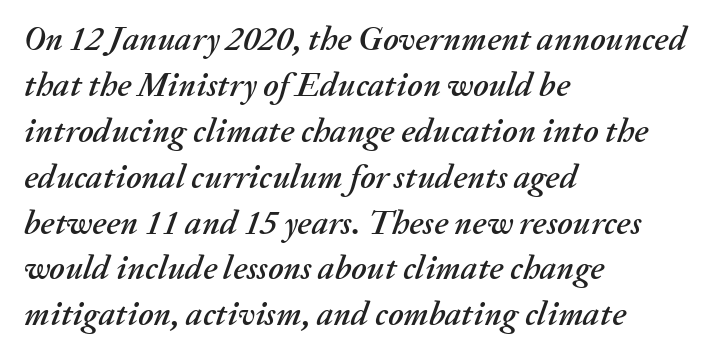
The image shows 34 px text type, italic (leaning right); set left-aligned, normal line spacing (1.35x), normal letter spacing, not underlined; medium stroke contrast and a medium x-height.
